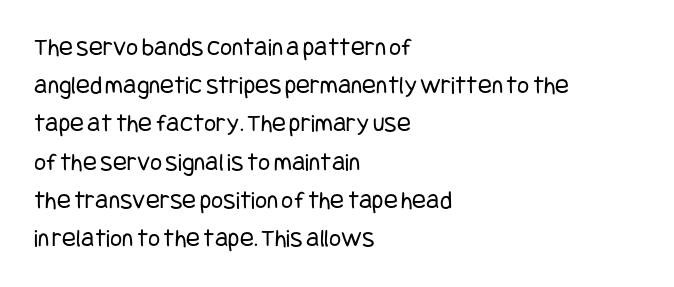
The image shows 26 px text type, upright; set left-aligned, normal line spacing (1.47x), normal letter spacing, not underlined.
